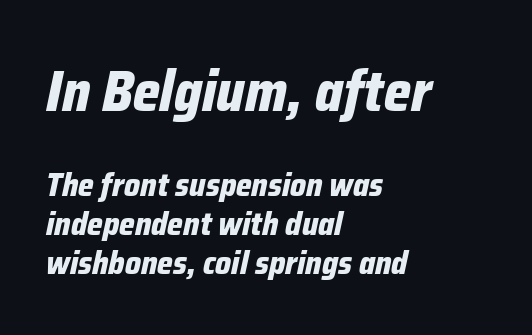
Q: Is the text bold? A: Yes.
Q: Is the text italic (slanted)? A: Yes, it leans right by about 12 degrees.
Q: Is the text underlined? A: No.
Q: How is the paragraph aligned? A: Left-aligned.
Q: Is the spacing between letters normal or unusually wide? A: Normal.
Q: Which block of text is set in a larger size, the first (top) or the second (bottom)? A: The first (top) one.
Q: Width (condensed, normal, or wide)? A: Condensed.
Q: Stroke contrast? A: Low.
Q: x-height? A: Medium.
Q: Monospaced? A: No.
